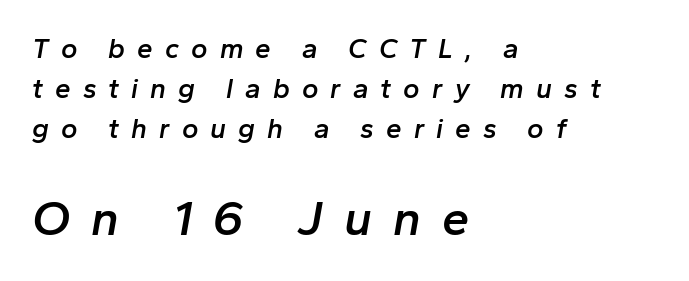
Q: Is the text bold? A: Semi-bold.
Q: Is the text italic (slanted)? A: Yes, it leans right by about 10 degrees.
Q: Is the text underlined? A: No.
Q: How is the paragraph aligned? A: Left-aligned.
Q: Is the spacing between letters normal or unusually wide? A: Unusually wide.
Q: Is the spacing between lines tight, normal or loose? A: Normal.
Q: Which block of text is set in a larger size, the first (top) or the second (bottom)? A: The second (bottom) one.
Q: Width (condensed, normal, or wide)? A: Normal.
Q: Stroke contrast? A: Low.
Q: x-height? A: Medium.
Q: Monospaced? A: No.
